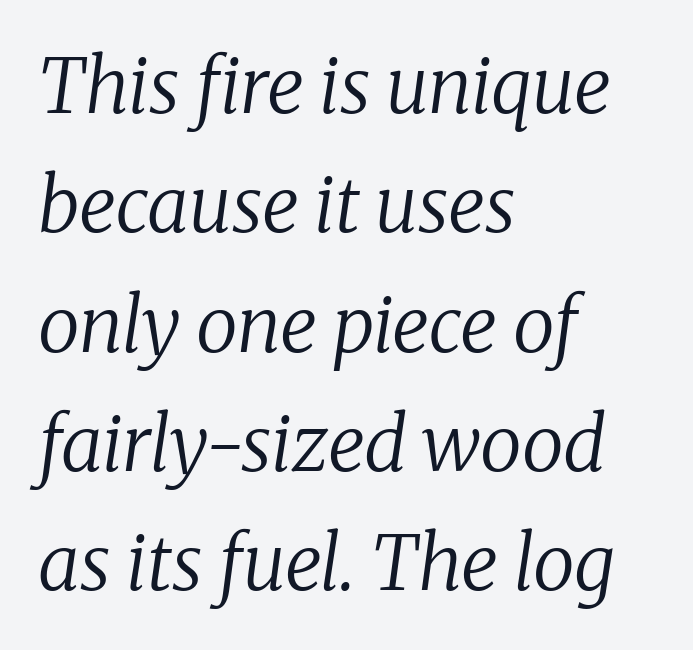
Q: Is the text bold? A: No.
Q: Is the text italic (slanted)? A: Yes, it leans right by about 8 degrees.
Q: Is the typeface a serif or a sans-serif typeface? A: Serif.
Q: Is the text underlined? A: No.
Q: How is the paragraph aligned? A: Left-aligned.
Q: Is the spacing between letters normal or unusually wide? A: Normal.
Q: Is the spacing between lines tight, normal or loose? A: Normal.
Q: Width (condensed, normal, or wide)? A: Normal.
Q: Stroke contrast? A: Low.
Q: x-height? A: Medium.
Q: Monospaced? A: No.
